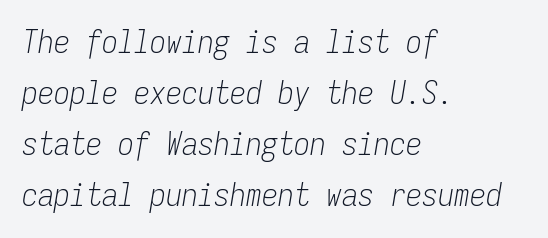
The image shows 32 px light, condensed type, italic (leaning right), monospaced; set left-aligned, normal line spacing (1.59x), normal letter spacing, not underlined; low stroke contrast and a medium x-height.
